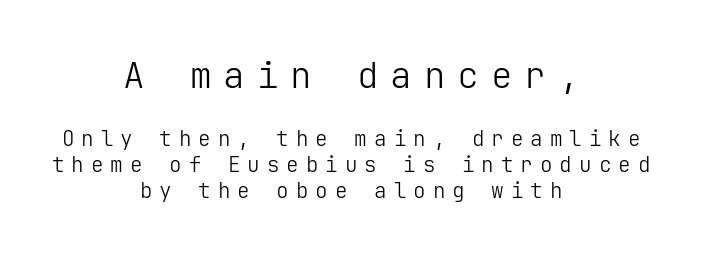
{"serif": "no", "italic": "no", "bold": "no", "weight": "light", "width": "normal", "stroke_contrast": "low", "x_height": "medium", "underline": "no", "align": "center", "line_spacing_ratio": 1.23, "letter_spacing": "wide", "letter_spacing_em": 0.33, "larger_block": "first", "size_ratio": 1.71, "glyph_px": 36}
